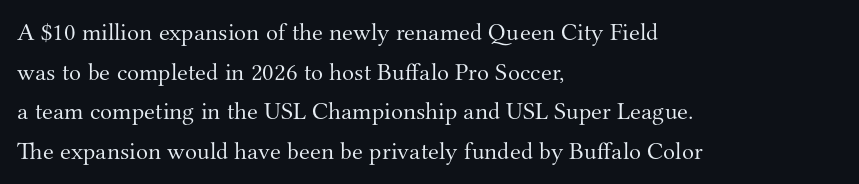
{"italic": "no", "bold": "no", "underline": "no", "align": "left", "line_spacing": "normal", "line_spacing_ratio": 1.59, "letter_spacing": "normal", "letter_spacing_em": 0.0, "glyph_px": 25}
